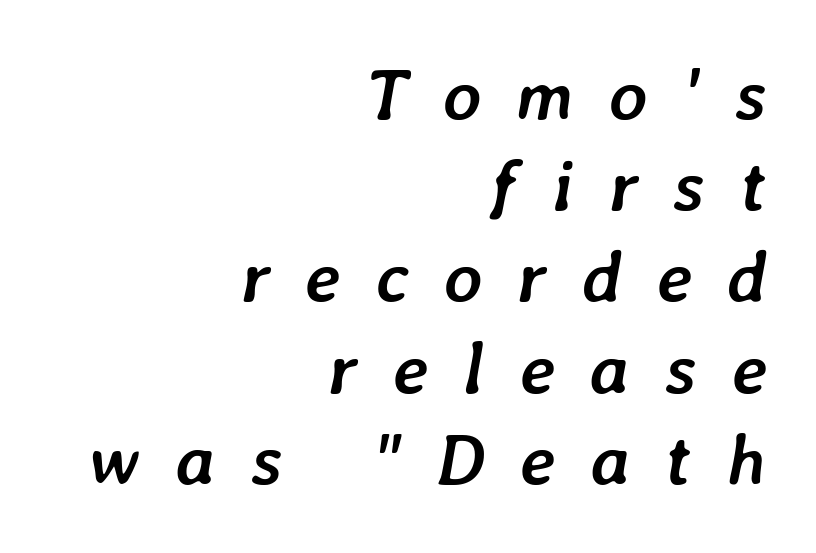
The image shows 73 px semibold type, italic (leaning right); set right-aligned, normal line spacing (1.25x), unusually wide letter spacing (+0.48 em), not underlined; low stroke contrast and a medium x-height.
